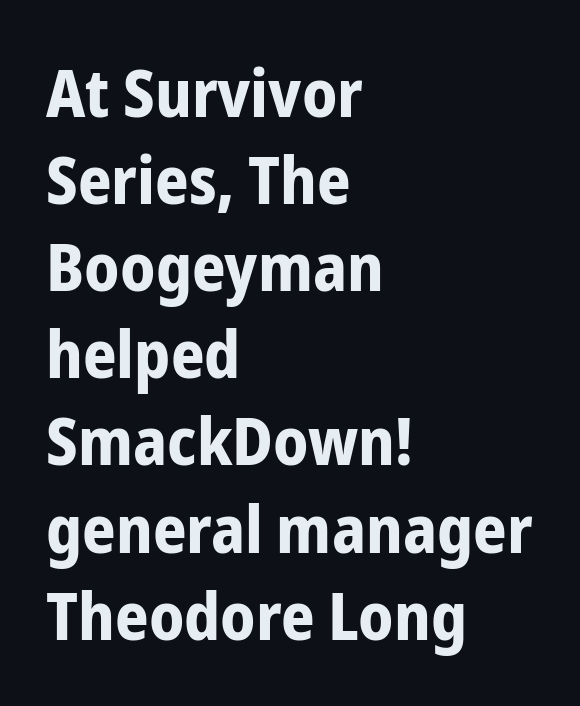
Horizontal alignment here is leftward, the default for most running prose. Each letter keeps its own natural width here, so spacing adapts to shape. In terms of posture, this sample is upright. A normal amount of white space separates one row of letters from the next. The face used here is a sans, in the tradition of grotesques and geometrics.
